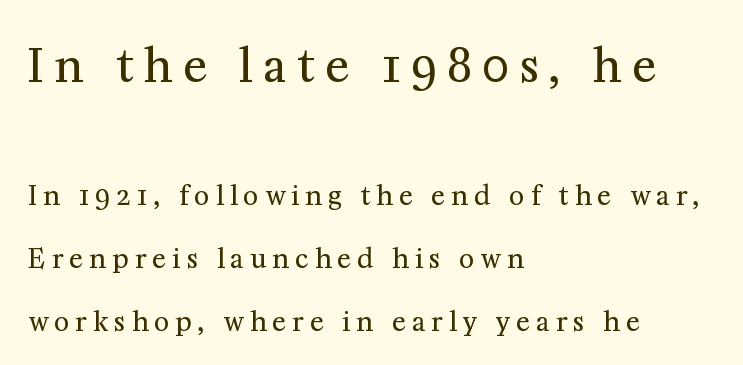
{"serif": "yes", "italic": "no", "bold": "no", "weight": "regular", "width": "normal", "stroke_contrast": "medium", "x_height": "medium", "monospaced": "no", "underline": "no", "align": "left", "line_spacing": "loose", "line_spacing_ratio": 2.42, "letter_spacing": "wide", "letter_spacing_em": 0.24, "larger_block": "first", "size_ratio": 1.73, "glyph_px": 45}
